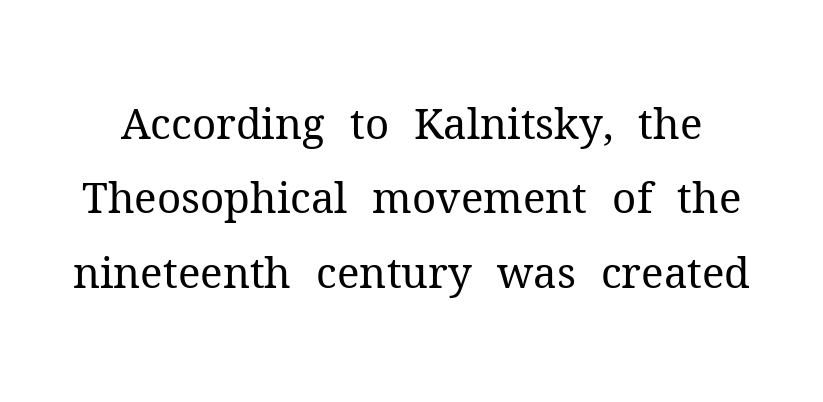
{"serif": "yes", "italic": "no", "bold": "no", "weight": "regular", "width": "normal", "stroke_contrast": "medium", "x_height": "medium", "monospaced": "no", "underline": "no", "line_spacing_ratio": 1.77, "letter_spacing": "normal", "letter_spacing_em": 0.0, "glyph_px": 42}
